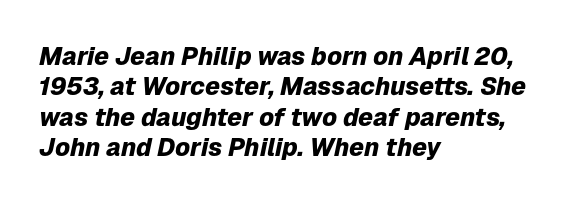
{"italic": "yes", "lean": "right", "slant_degrees": 12, "bold": "yes", "underline": "no", "align": "left", "line_spacing_ratio": 1.22, "letter_spacing": "normal", "letter_spacing_em": 0.0, "glyph_px": 25}
